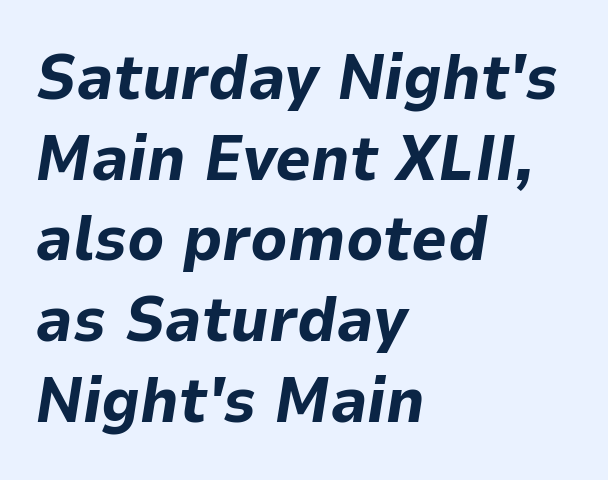
Q: Is the text bold? A: Yes.
Q: Is the text italic (slanted)? A: Yes, it leans right by about 9 degrees.
Q: Is the text underlined? A: No.
Q: How is the paragraph aligned? A: Left-aligned.
Q: Is the spacing between letters normal or unusually wide? A: Normal.
Q: Is the spacing between lines tight, normal or loose? A: Normal.
Q: Width (condensed, normal, or wide)? A: Normal.
Q: Stroke contrast? A: Low.
Q: x-height? A: Medium.
Q: Monospaced? A: No.
